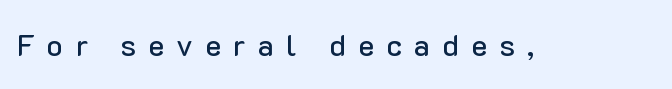
How are the letters spaced? Widely, with obvious added tracking. A typesetter would call this proportional, since set widths differ per character. Rule under the text: the space is simply empty. The letters stand upright; this is a roman face. Serifs: no, the terminals of the letterforms are clean.
